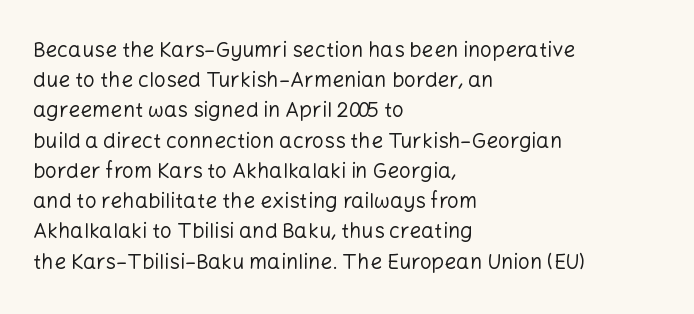
Q: Is the text bold? A: No.
Q: Is the text italic (slanted)? A: No, it is upright.
Q: Is the text underlined? A: No.
Q: How is the paragraph aligned? A: Left-aligned.
Q: Is the spacing between letters normal or unusually wide? A: Normal.
Q: Is the spacing between lines tight, normal or loose? A: Normal.
